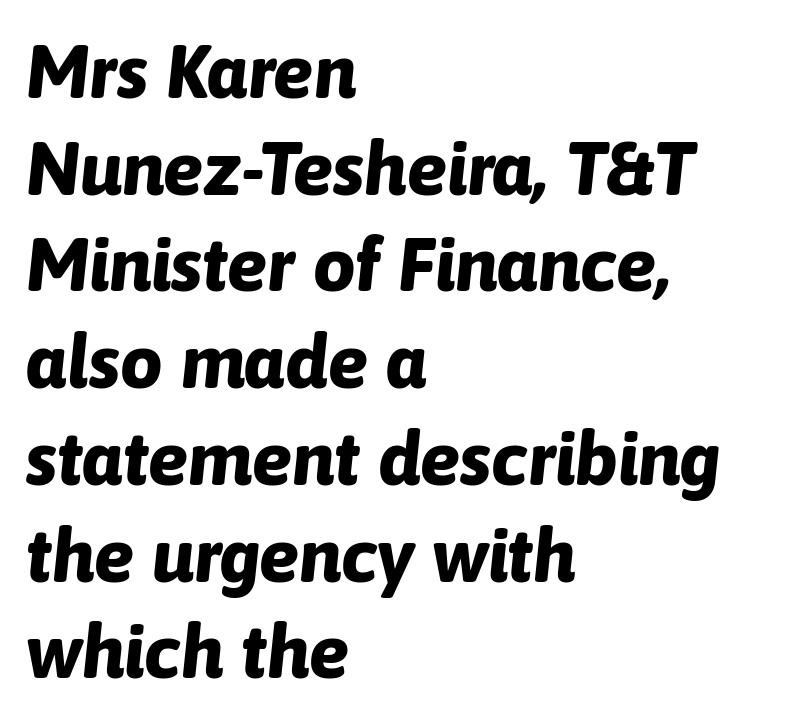
{"italic": "yes", "lean": "right", "slant_degrees": 6, "bold": "yes", "weight": "bold", "width": "normal", "stroke_contrast": "low", "x_height": "medium", "monospaced": "no", "underline": "no", "align": "left", "line_spacing": "normal", "line_spacing_ratio": 1.29, "letter_spacing": "normal", "letter_spacing_em": 0.0, "glyph_px": 75}
